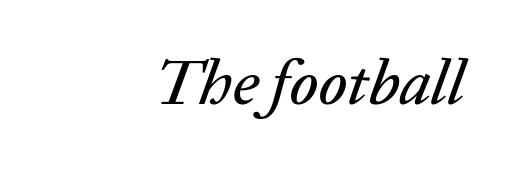
{"italic": "yes", "lean": "right", "slant_degrees": 20, "width": "normal", "stroke_contrast": "low", "x_height": "medium", "monospaced": "no", "underline": "no", "letter_spacing": "normal", "letter_spacing_em": 0.0, "glyph_px": 64}
